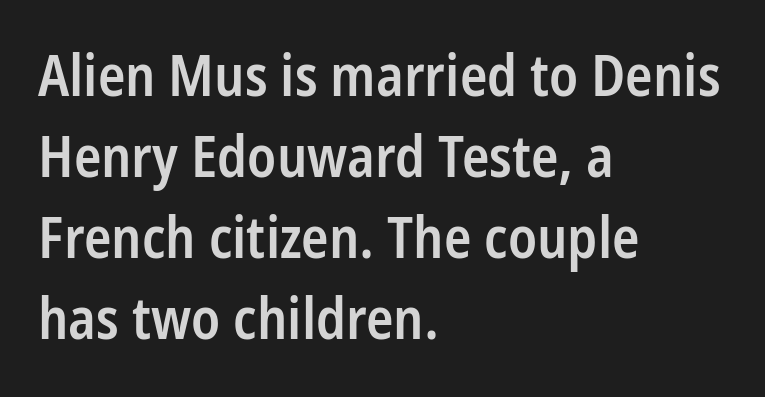
{"serif": "no", "italic": "no", "bold": "semi", "weight": "semibold", "width": "condensed", "stroke_contrast": "low", "x_height": "medium", "monospaced": "no", "underline": "no", "align": "left", "line_spacing": "normal", "line_spacing_ratio": 1.42, "letter_spacing": "normal", "letter_spacing_em": 0.0, "glyph_px": 57}
